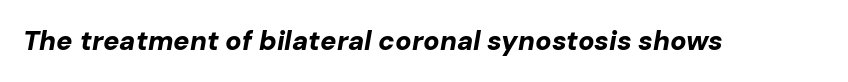
{"italic": "yes", "lean": "right", "slant_degrees": 10, "bold": "yes", "underline": "no", "letter_spacing": "normal", "letter_spacing_em": 0.0, "glyph_px": 27}
